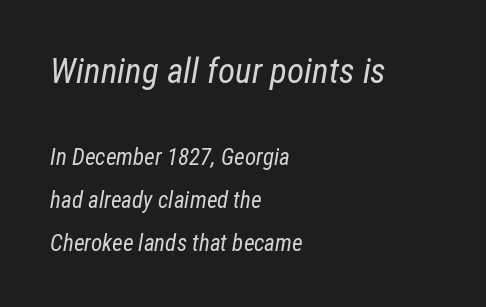
Q: Is the text bold? A: No.
Q: Is the text italic (slanted)? A: Yes, it leans right by about 12 degrees.
Q: Is the text underlined? A: No.
Q: How is the paragraph aligned? A: Left-aligned.
Q: Is the spacing between letters normal or unusually wide? A: Normal.
Q: Which block of text is set in a larger size, the first (top) or the second (bottom)? A: The first (top) one.
Q: Width (condensed, normal, or wide)? A: Condensed.
Q: Stroke contrast? A: Low.
Q: x-height? A: Medium.
Q: Monospaced? A: No.
